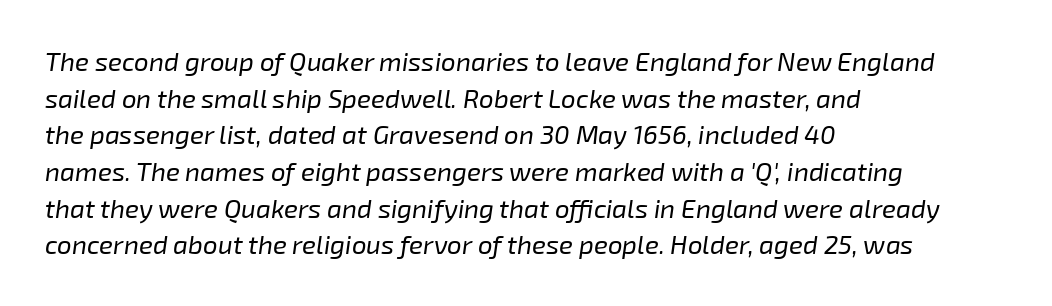
The image shows 26 px text type, italic (leaning right); set left-aligned, normal line spacing (1.41x), normal letter spacing, not underlined.
